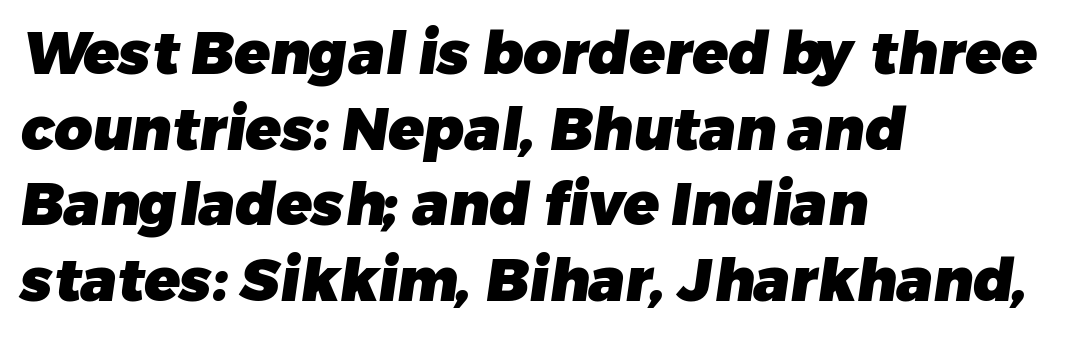
Q: Is the text bold? A: Yes.
Q: Is the typeface a serif or a sans-serif typeface? A: Sans-serif.
Q: Is the text underlined? A: No.
Q: How is the paragraph aligned? A: Left-aligned.
Q: Is the spacing between letters normal or unusually wide? A: Normal.
Q: Is the spacing between lines tight, normal or loose? A: Normal.
Q: Width (condensed, normal, or wide)? A: Normal.
Q: Stroke contrast? A: Low.
Q: x-height? A: Medium.
Q: Monospaced? A: No.
